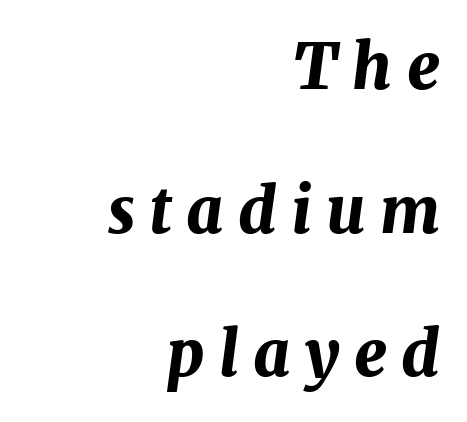
The image shows 63 px bold type, italic (leaning right); set right-aligned, loose line spacing (2.28x), unusually wide letter spacing (+0.23 em), not underlined; medium stroke contrast and a medium x-height.
